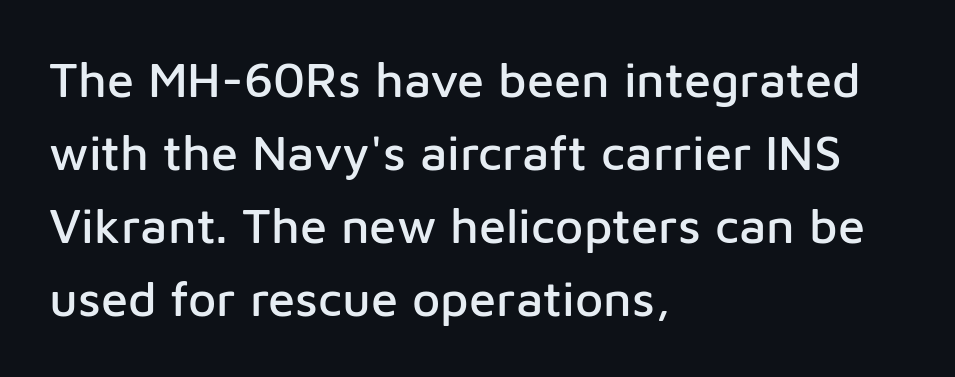
Q: Is the text italic (slanted)? A: No, it is upright.
Q: Is the typeface a serif or a sans-serif typeface? A: Sans-serif.
Q: Is the text underlined? A: No.
Q: How is the paragraph aligned? A: Left-aligned.
Q: Is the spacing between letters normal or unusually wide? A: Normal.
Q: Is the spacing between lines tight, normal or loose? A: Normal.
Q: Width (condensed, normal, or wide)? A: Normal.
Q: Stroke contrast? A: Low.
Q: x-height? A: Medium.
Q: Monospaced? A: No.
